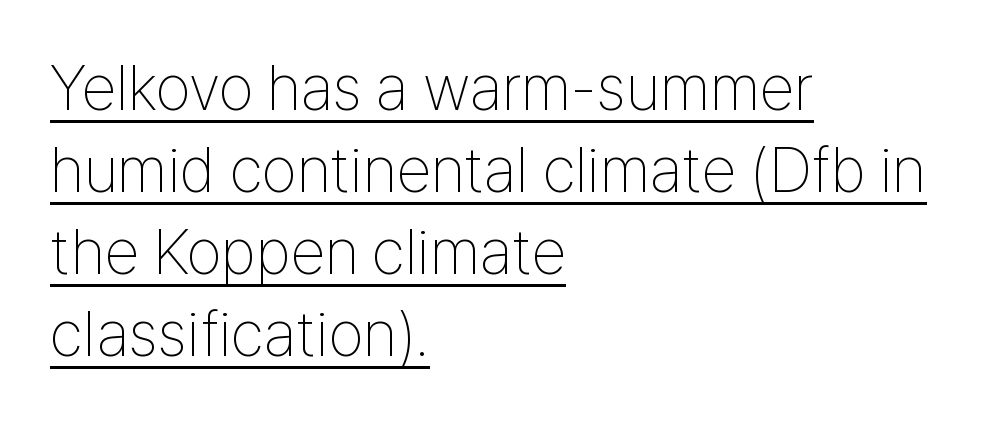
Q: Is the text bold? A: No.
Q: Is the text italic (slanted)? A: No, it is upright.
Q: Is the typeface a serif or a sans-serif typeface? A: Sans-serif.
Q: Is the text underlined? A: Yes.
Q: How is the paragraph aligned? A: Left-aligned.
Q: Is the spacing between letters normal or unusually wide? A: Normal.
Q: Is the spacing between lines tight, normal or loose? A: Normal.
Q: Width (condensed, normal, or wide)? A: Condensed.
Q: Stroke contrast? A: Low.
Q: x-height? A: Medium.
Q: Monospaced? A: No.
